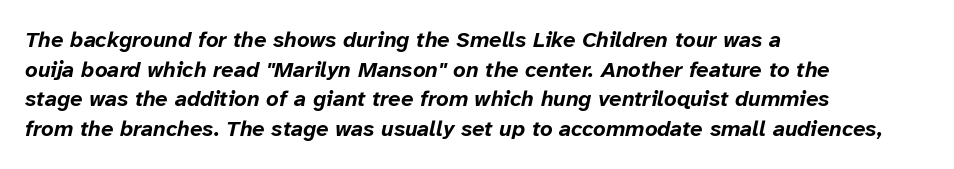
The image shows 22 px bold type, italic (leaning right); set left-aligned, normal line spacing (1.35x), normal letter spacing, not underlined.
